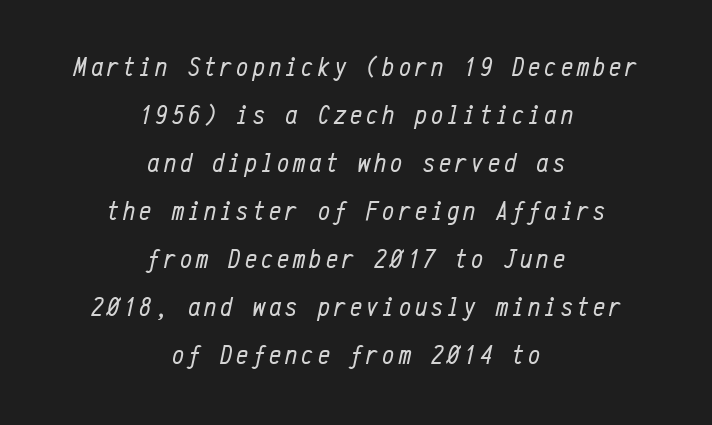
Q: Is the text bold? A: No.
Q: Is the text italic (slanted)? A: Yes, it leans right by about 12 degrees.
Q: Is the text underlined? A: No.
Q: How is the paragraph aligned? A: Centered.
